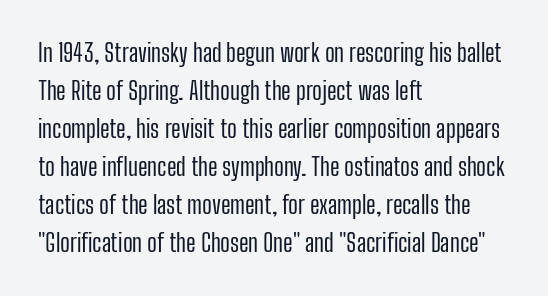
The image shows 24 px text type, upright; set left-aligned, normal line spacing (1.58x), normal letter spacing, not underlined.
